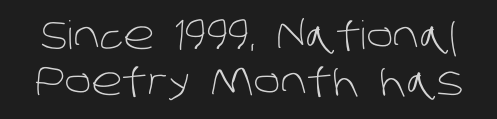
These lines are composed in type without serifs. The horizontal fit of the characters is conventional and even. The face used here is proportionally spaced, like ordinary book or web type. Unmarked baselines from the first word to the last.
